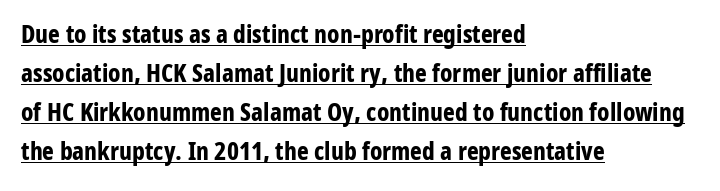
The image shows 25 px bold type, upright; set left-aligned, normal line spacing (1.56x), normal letter spacing, underlined.
